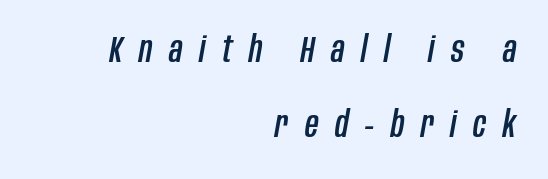
{"italic": "yes", "lean": "right", "slant_degrees": 10, "width": "condensed", "stroke_contrast": "low", "x_height": "large", "monospaced": "no", "underline": "no", "align": "right", "line_spacing": "loose", "line_spacing_ratio": 2.03, "letter_spacing": "wide", "letter_spacing_em": 0.45, "glyph_px": 37}
